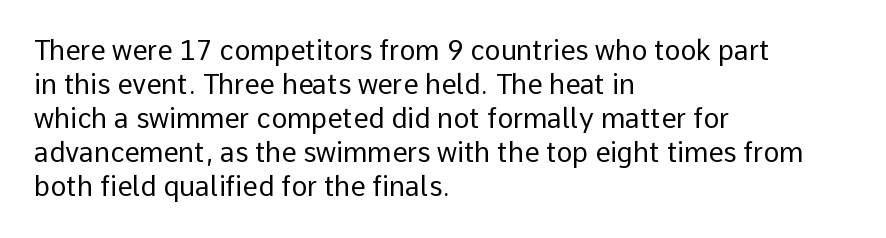
Q: Is the text bold? A: No.
Q: Is the text italic (slanted)? A: No, it is upright.
Q: Is the text underlined? A: No.
Q: How is the paragraph aligned? A: Left-aligned.
Q: Is the spacing between letters normal or unusually wide? A: Normal.
Q: Is the spacing between lines tight, normal or loose? A: Normal.
